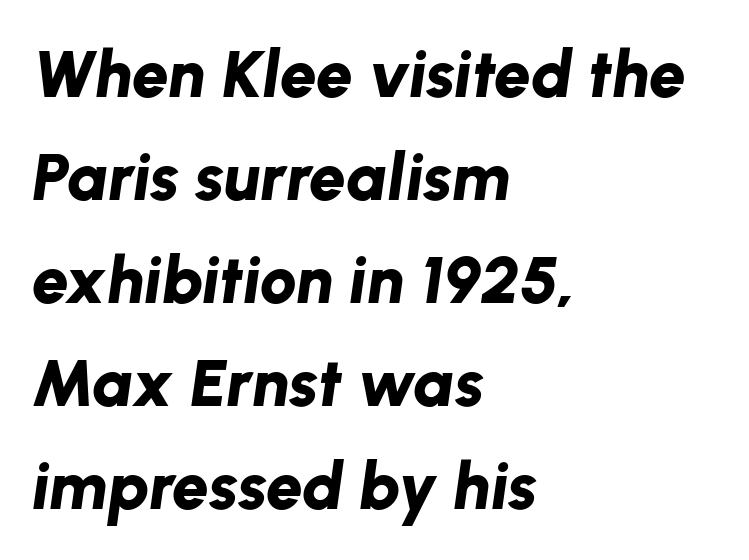
Compared with typical paragraphs, the rows here are spaced about the same. Clear beneath every line of the passage. In terms of letterspacing, this is plain default setting. Teacher's note: observe the even left margin — that is flush-left alignment.
